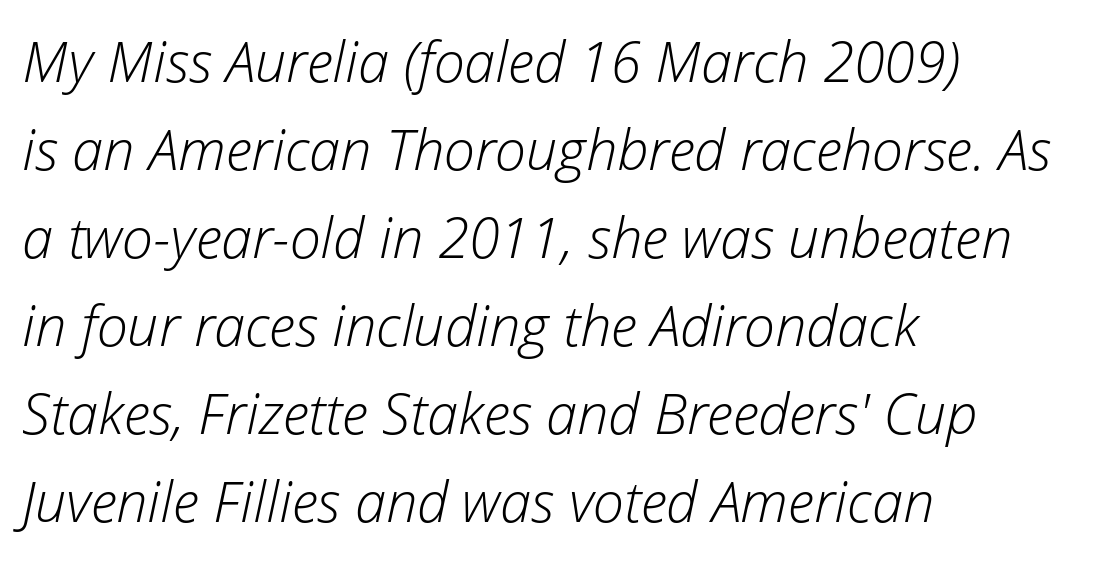
Q: Is the text bold? A: No.
Q: Is the text italic (slanted)? A: Yes, it leans right by about 12 degrees.
Q: Is the text underlined? A: No.
Q: How is the paragraph aligned? A: Left-aligned.
Q: Is the spacing between letters normal or unusually wide? A: Normal.
Q: Is the spacing between lines tight, normal or loose? A: Normal.
Q: Width (condensed, normal, or wide)? A: Normal.
Q: Stroke contrast? A: Low.
Q: x-height? A: Medium.
Q: Monospaced? A: No.
